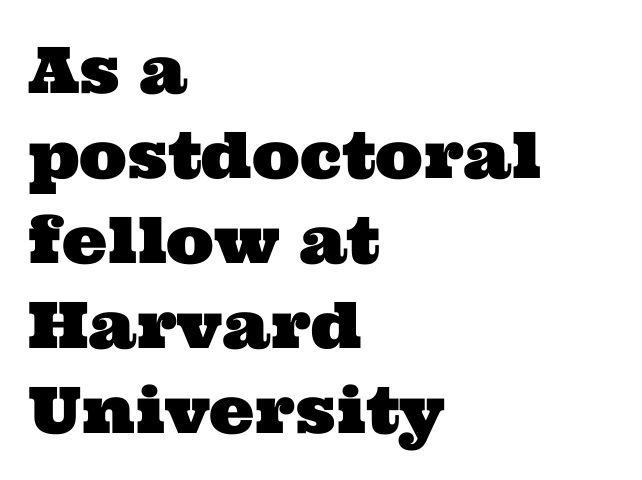
Q: Is the typeface a serif or a sans-serif typeface? A: Serif.
Q: Is the text underlined? A: No.
Q: How is the paragraph aligned? A: Left-aligned.
Q: Is the spacing between letters normal or unusually wide? A: Normal.
Q: Is the spacing between lines tight, normal or loose? A: Normal.
Q: Width (condensed, normal, or wide)? A: Wide.
Q: Stroke contrast? A: Medium.
Q: x-height? A: Medium.
Q: Monospaced? A: No.
